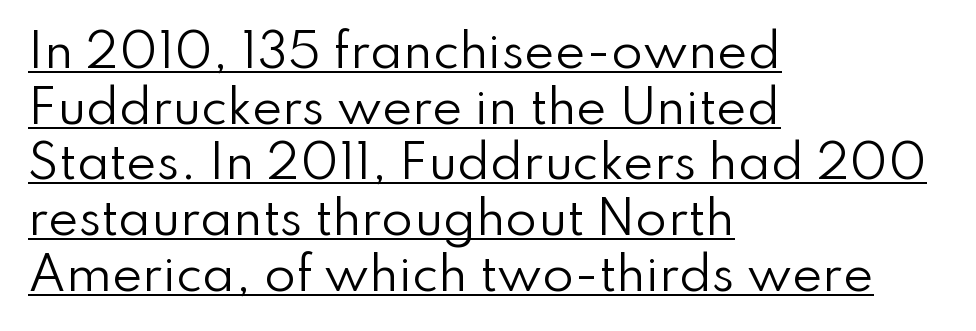
{"serif": "no", "italic": "no", "bold": "no", "weight": "regular", "width": "normal", "stroke_contrast": "low", "x_height": "small", "monospaced": "no", "underline": "yes", "align": "left", "line_spacing_ratio": 1.21, "letter_spacing": "normal", "letter_spacing_em": 0.0, "glyph_px": 46}
